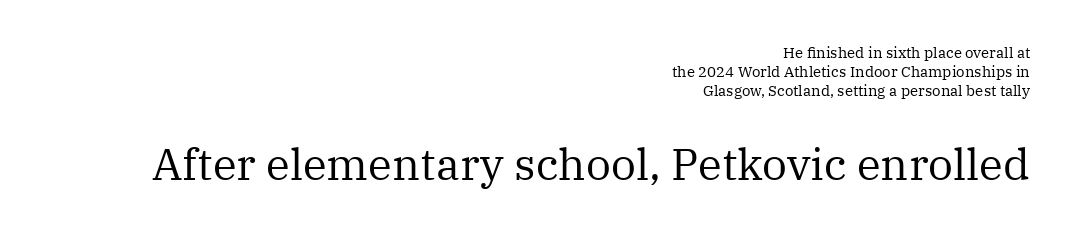
{"serif": "yes", "italic": "no", "bold": "no", "weight": "regular", "width": "normal", "stroke_contrast": "medium", "x_height": "medium", "monospaced": "no", "underline": "no", "align": "right", "line_spacing": "normal", "line_spacing_ratio": 1.27, "letter_spacing": "normal", "letter_spacing_em": 0.0, "larger_block": "second", "size_ratio": 2.93, "glyph_px": 44}
